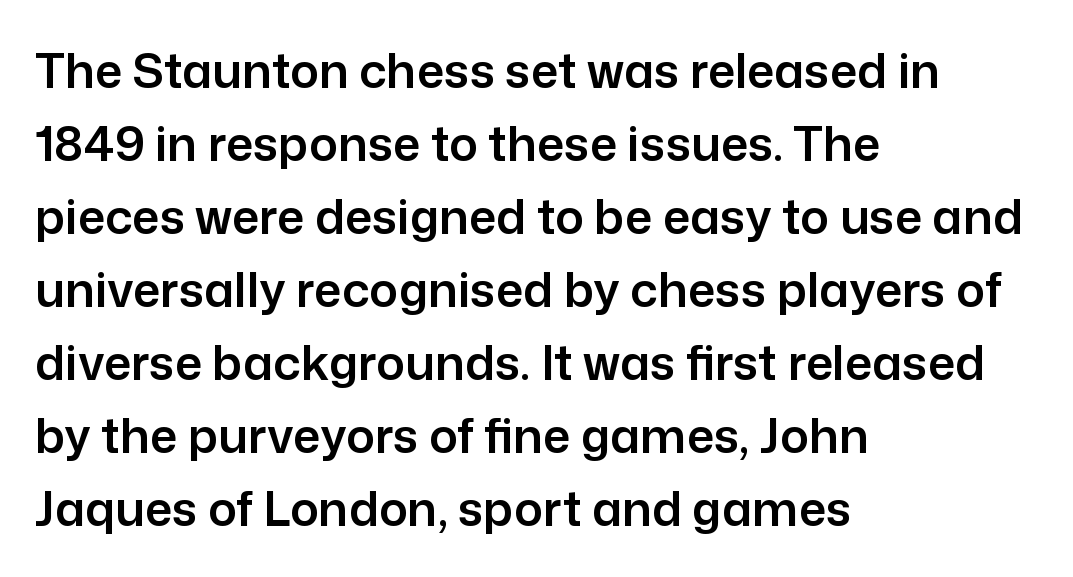
Q: Is the text italic (slanted)? A: No, it is upright.
Q: Is the typeface a serif or a sans-serif typeface? A: Sans-serif.
Q: Is the text underlined? A: No.
Q: How is the paragraph aligned? A: Left-aligned.
Q: Is the spacing between letters normal or unusually wide? A: Normal.
Q: Is the spacing between lines tight, normal or loose? A: Normal.
Q: Width (condensed, normal, or wide)? A: Normal.
Q: Stroke contrast? A: Low.
Q: x-height? A: Medium.
Q: Monospaced? A: No.
